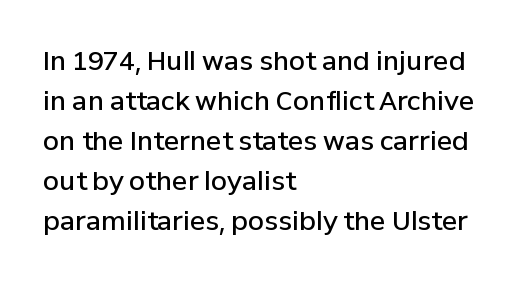
Leading matches the norm, producing a regular column. The passage is arranged the way most books set body copy — flush left. Anything drawn beneath the words? Only blank space. Typesetter's note: demi weight, one step under bold.
